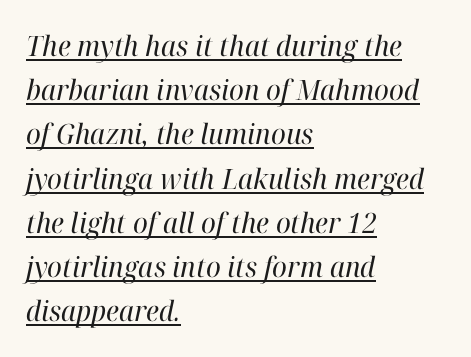
Q: Is the text bold? A: No.
Q: Is the text italic (slanted)? A: Yes, it leans right by about 12 degrees.
Q: Is the typeface a serif or a sans-serif typeface? A: Serif.
Q: Is the text underlined? A: Yes.
Q: How is the paragraph aligned? A: Left-aligned.
Q: Is the spacing between letters normal or unusually wide? A: Normal.
Q: Is the spacing between lines tight, normal or loose? A: Normal.
Q: Width (condensed, normal, or wide)? A: Normal.
Q: Stroke contrast? A: High.
Q: x-height? A: Medium.
Q: Monospaced? A: No.
